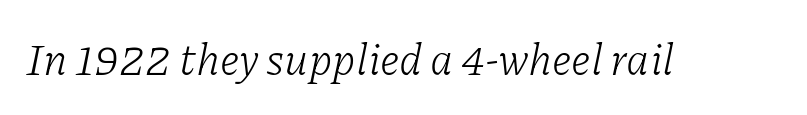
Small tapered or slab feet sit at the stroke ends, so this counts as serif. Each letter keeps its own natural width here, so spacing adapts to shape. Underline: absent. Heaviness? Minimal to ordinary, like unemphasized prose. Words appear dense and cohesive because spacing is normal.
